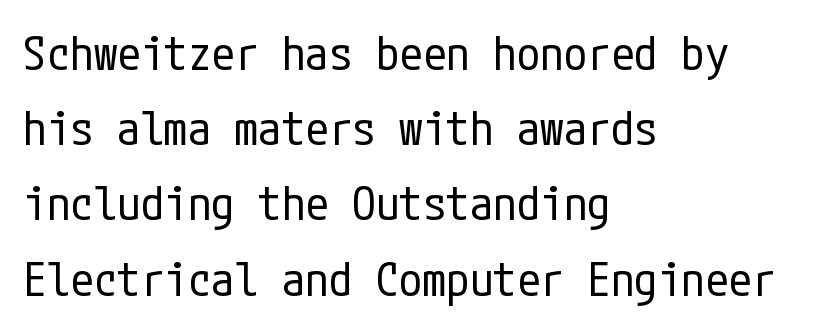
The letters sit at their default tracking, neither squeezed nor spread. Unlike a traditional serif, this face leaves its strokes unadorned. When letters stand straight like this, we call the style roman or upright. The string is rendered with underlining switched off.
